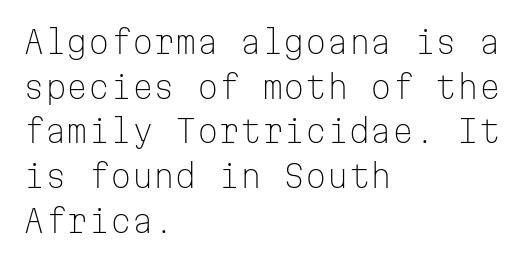
Q: Is the text bold? A: No.
Q: Is the text italic (slanted)? A: No, it is upright.
Q: Is the typeface a serif or a sans-serif typeface? A: Sans-serif.
Q: Is the text underlined? A: No.
Q: How is the paragraph aligned? A: Left-aligned.
Q: Is the spacing between letters normal or unusually wide? A: Normal.
Q: Is the spacing between lines tight, normal or loose? A: Normal.
Q: Width (condensed, normal, or wide)? A: Normal.
Q: Stroke contrast? A: Low.
Q: x-height? A: Medium.
Q: Monospaced? A: Yes.
